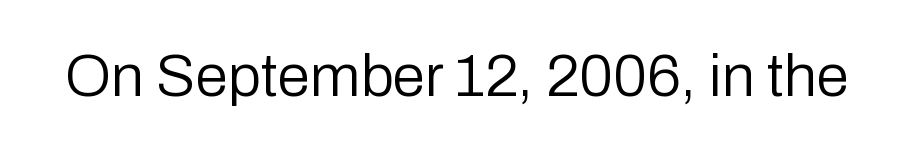
Q: Is the text bold? A: No.
Q: Is the text italic (slanted)? A: No, it is upright.
Q: Is the typeface a serif or a sans-serif typeface? A: Sans-serif.
Q: Is the text underlined? A: No.
Q: Is the spacing between letters normal or unusually wide? A: Normal.
Q: Width (condensed, normal, or wide)? A: Normal.
Q: Stroke contrast? A: Low.
Q: x-height? A: Medium.
Q: Monospaced? A: No.
